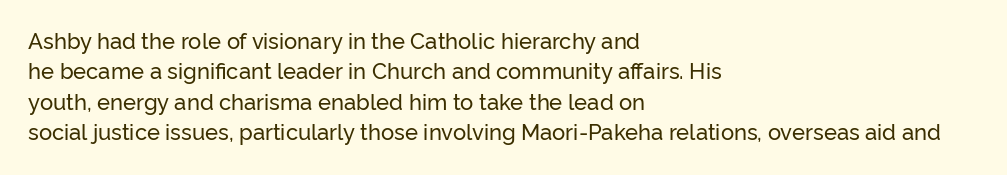
Descenders are the only things crossing below the line. The paragraph has a hard left edge and a soft right edge. Nothing unusual about the tracking: characters are spaced as the font intends. Vertically, the passage feels balanced, rows spaced as you'd expect. If you drew a line through each stem, it would be perfectly vertical.
